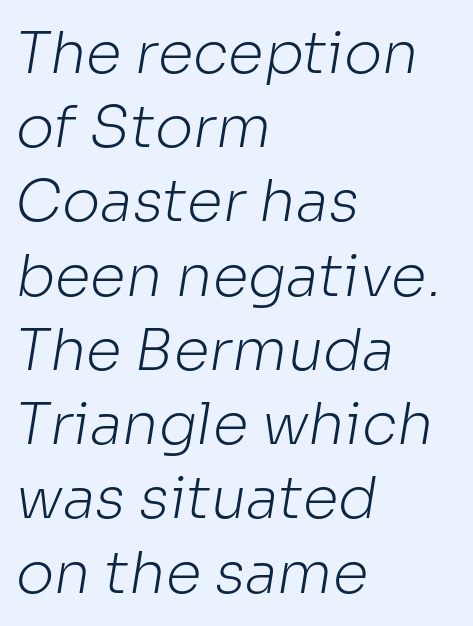
Q: Is the text bold? A: No.
Q: Is the typeface a serif or a sans-serif typeface? A: Sans-serif.
Q: Is the text underlined? A: No.
Q: How is the paragraph aligned? A: Left-aligned.
Q: Is the spacing between letters normal or unusually wide? A: Normal.
Q: Is the spacing between lines tight, normal or loose? A: Normal.
Q: Width (condensed, normal, or wide)? A: Normal.
Q: Stroke contrast? A: Low.
Q: x-height? A: Medium.
Q: Monospaced? A: No.
